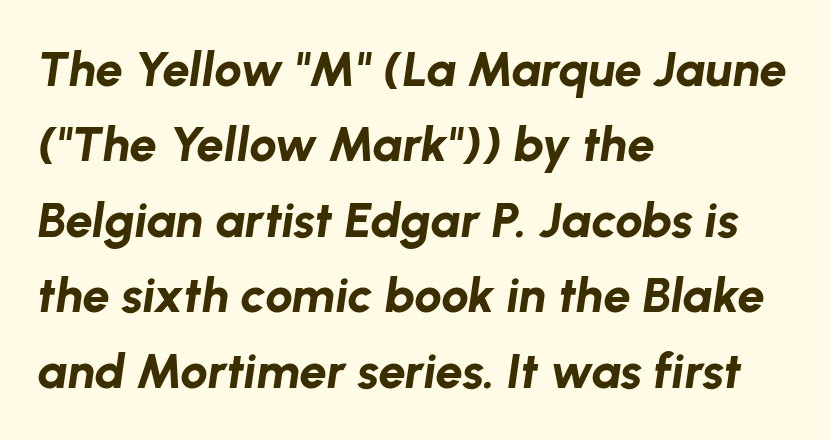
The typography opts for an oblique posture over an upright one. Quick note: underline off. The line texture is even and compact thanks to regular tracking. A normal amount of white space separates one row of letters from the next. The ragged edge is on the right, which tells us the setting is flush left.
